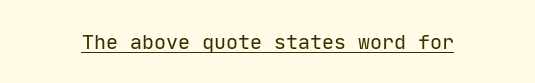
Q: Is the text bold? A: No.
Q: Is the text italic (slanted)? A: No, it is upright.
Q: Is the text underlined? A: Yes.
Q: Is the spacing between letters normal or unusually wide? A: Normal.
